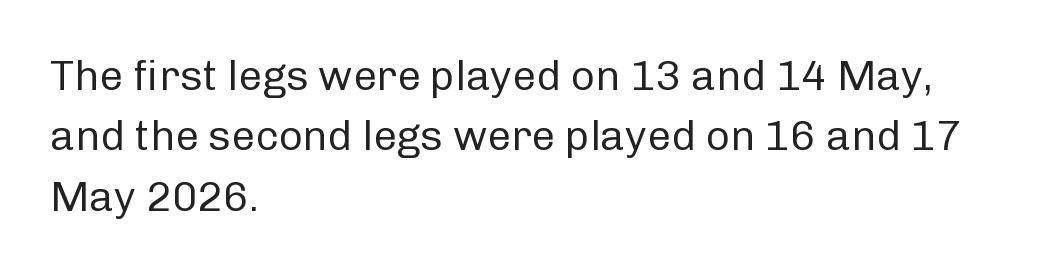
The image shows 42 px regular-weight sans-serif type, upright; set left-aligned, normal line spacing (1.44x), normal letter spacing, not underlined; low stroke contrast and a medium x-height.
